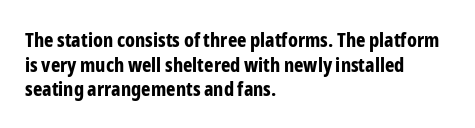
The image shows 20 px bold type, upright; set left-aligned, line spacing 1.23x, normal letter spacing, not underlined.
